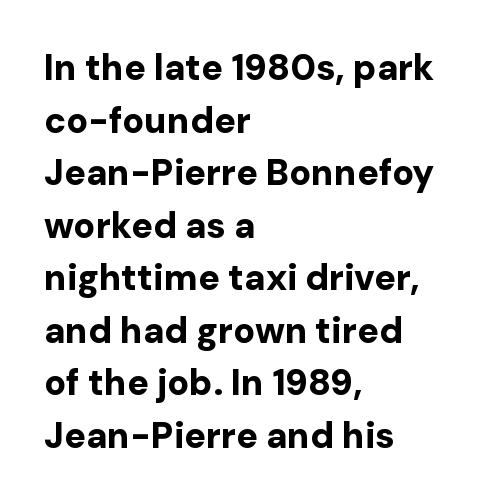
Q: Is the text bold? A: Yes.
Q: Is the text italic (slanted)? A: No, it is upright.
Q: Is the typeface a serif or a sans-serif typeface? A: Sans-serif.
Q: Is the text underlined? A: No.
Q: How is the paragraph aligned? A: Left-aligned.
Q: Is the spacing between letters normal or unusually wide? A: Normal.
Q: Is the spacing between lines tight, normal or loose? A: Normal.
Q: Width (condensed, normal, or wide)? A: Normal.
Q: Stroke contrast? A: Low.
Q: x-height? A: Medium.
Q: Monospaced? A: No.
